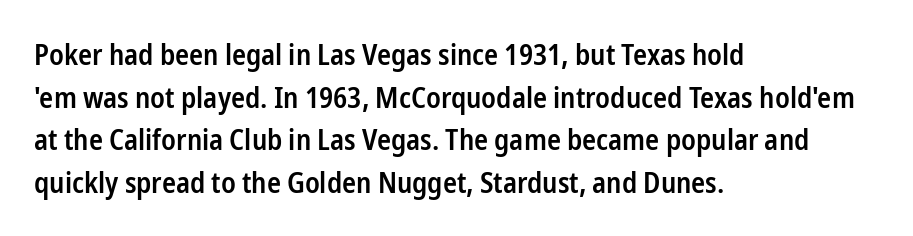
Q: Is the text bold? A: Semi-bold.
Q: Is the text italic (slanted)? A: No, it is upright.
Q: Is the typeface a serif or a sans-serif typeface? A: Sans-serif.
Q: Is the text underlined? A: No.
Q: How is the paragraph aligned? A: Left-aligned.
Q: Is the spacing between letters normal or unusually wide? A: Normal.
Q: Is the spacing between lines tight, normal or loose? A: Normal.
Q: Width (condensed, normal, or wide)? A: Condensed.
Q: Stroke contrast? A: Low.
Q: x-height? A: Medium.
Q: Monospaced? A: No.
